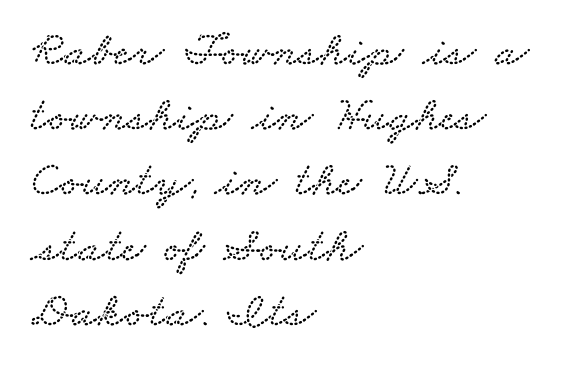
A typesetter would call this proportional, since set widths differ per character. Quick note: underline off. Each letter's strokes conclude with small projecting serifs. Rows of type keep a routine distance in the vertical direction. The setting favours the left margin, as ordinary paragraphs usually do. Glyph-to-glyph distance matches everyday printed text.
